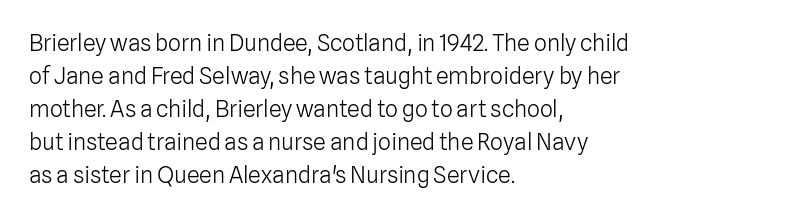
{"italic": "no", "bold": "no", "underline": "no", "align": "left", "line_spacing": "normal", "line_spacing_ratio": 1.43, "letter_spacing": "normal", "letter_spacing_em": 0.0, "glyph_px": 23}
